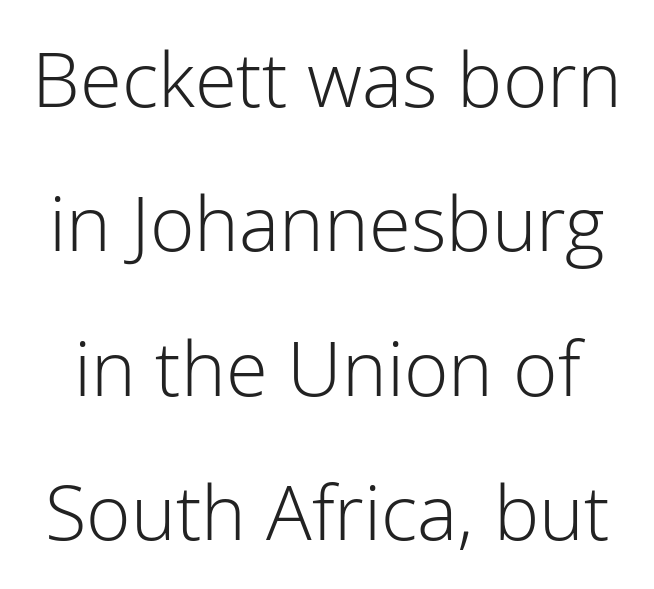
The image shows 76 px light sans-serif type, upright; set loose line spacing (1.9x), normal letter spacing, not underlined; low stroke contrast and a medium x-height.
